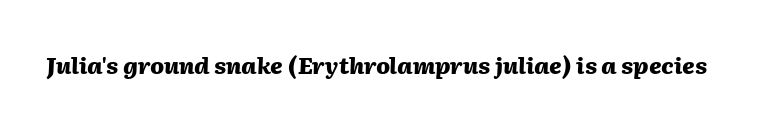
Q: Is the text bold? A: Yes.
Q: Is the text italic (slanted)? A: Yes, it leans right by about 2 degrees.
Q: Is the text underlined? A: No.
Q: Is the spacing between letters normal or unusually wide? A: Normal.
